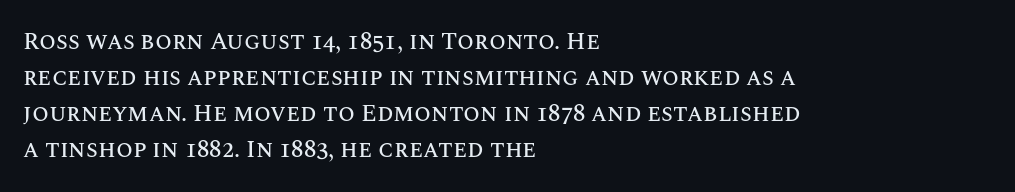
Q: Is the text italic (slanted)? A: No, it is upright.
Q: Is the text underlined? A: No.
Q: How is the paragraph aligned? A: Left-aligned.
Q: Is the spacing between letters normal or unusually wide? A: Normal.
Q: Is the spacing between lines tight, normal or loose? A: Normal.
